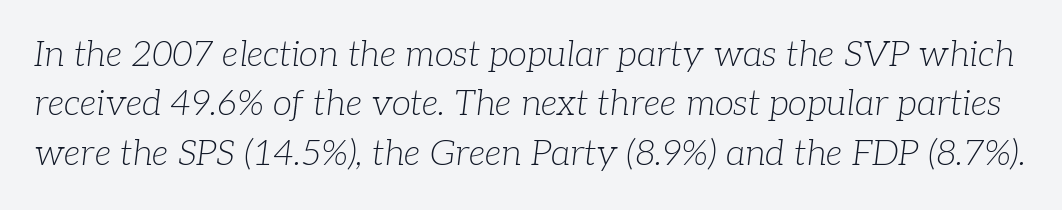
Q: Is the text bold? A: No.
Q: Is the text italic (slanted)? A: Yes, it leans right by about 7 degrees.
Q: Is the typeface a serif or a sans-serif typeface? A: Serif.
Q: Is the text underlined? A: No.
Q: Is the spacing between letters normal or unusually wide? A: Normal.
Q: Is the spacing between lines tight, normal or loose? A: Normal.
Q: Width (condensed, normal, or wide)? A: Normal.
Q: Stroke contrast? A: Low.
Q: x-height? A: Medium.
Q: Monospaced? A: No.
